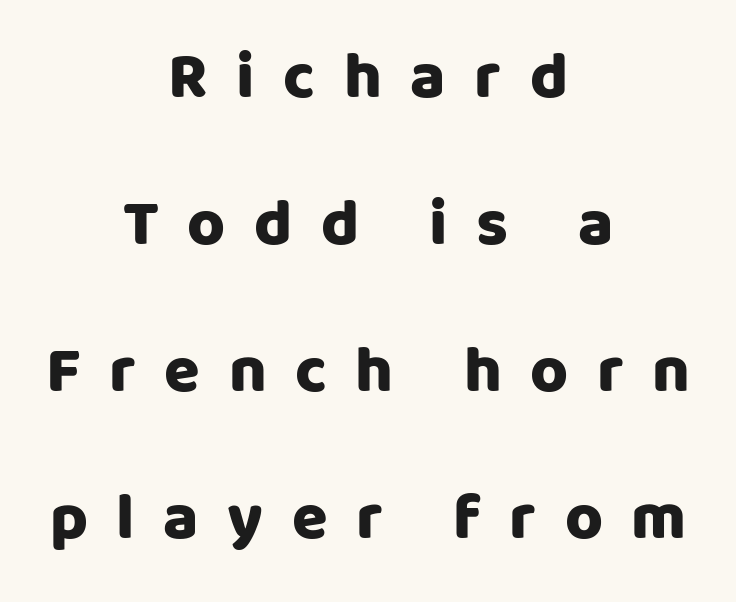
Posture: straight, roman, zero tilt. This sample has the flowing, uneven cadence of proportional lettering. Each new line begins a long way beneath the previous one. Has an underline been added? It has not. The rag falls on both sides of this text block equally. A sans-serif font was chosen for this passage.
